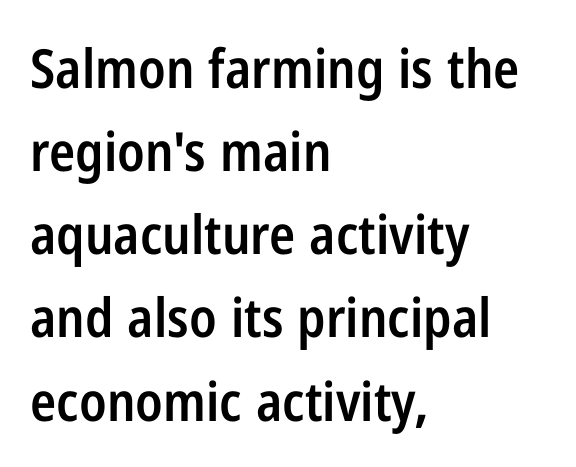
The image shows 54 px semibold, condensed sans-serif type, upright; set left-aligned, normal line spacing (1.54x), normal letter spacing, not underlined; low stroke contrast and a medium x-height.
